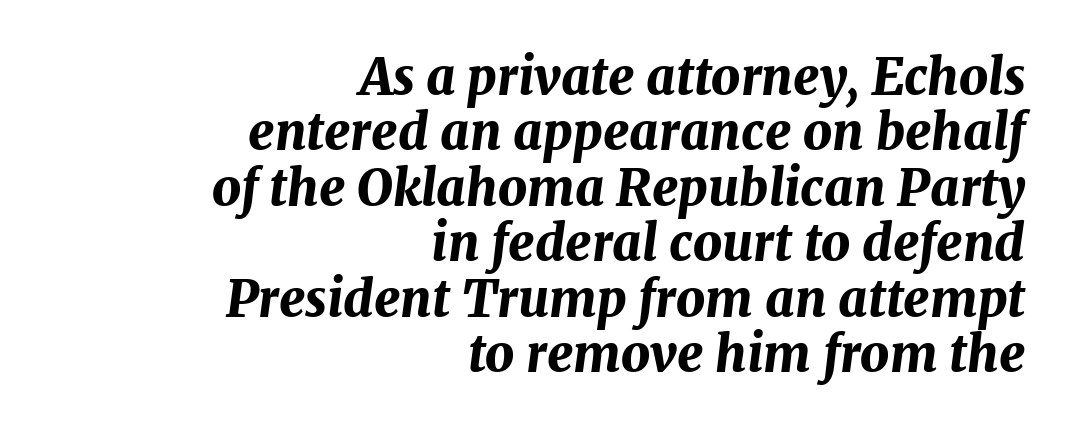
The image shows 50 px bold type, italic (leaning right); set right-aligned, tight line spacing (1.11x), normal letter spacing, not underlined; medium stroke contrast and a medium x-height.
